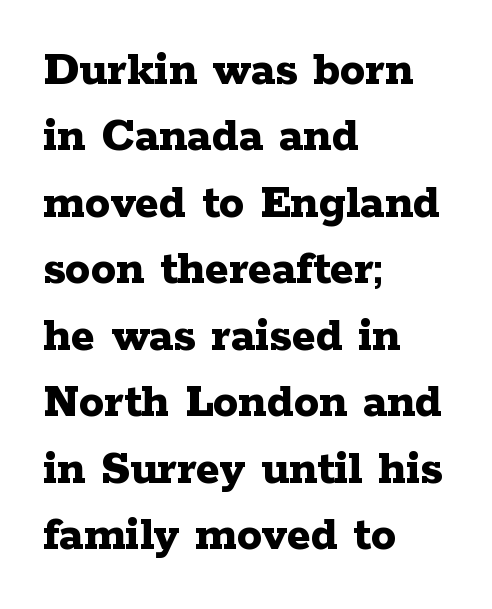
The image shows 50 px bold, wide serif type, upright; set left-aligned, normal line spacing (1.33x), normal letter spacing, not underlined; low stroke contrast and a medium x-height.
